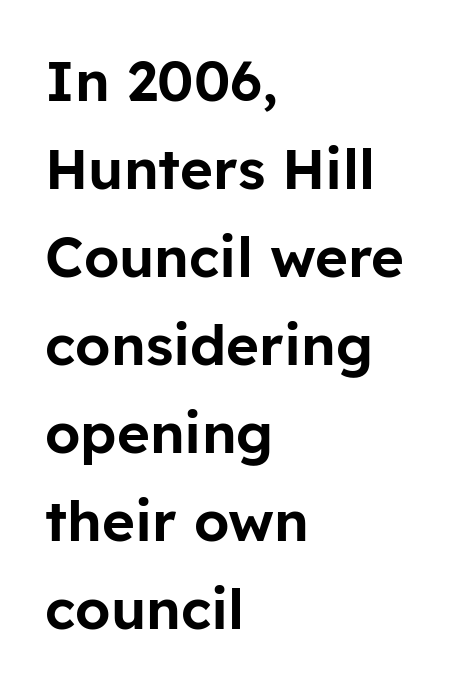
Q: Is the text italic (slanted)? A: No, it is upright.
Q: Is the typeface a serif or a sans-serif typeface? A: Sans-serif.
Q: Is the text underlined? A: No.
Q: How is the paragraph aligned? A: Left-aligned.
Q: Is the spacing between letters normal or unusually wide? A: Normal.
Q: Is the spacing between lines tight, normal or loose? A: Normal.
Q: Width (condensed, normal, or wide)? A: Normal.
Q: Stroke contrast? A: Low.
Q: x-height? A: Medium.
Q: Monospaced? A: No.
